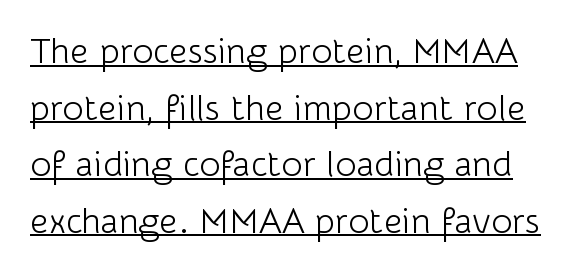
Q: Is the text bold? A: No.
Q: Is the text italic (slanted)? A: No, it is upright.
Q: Is the typeface a serif or a sans-serif typeface? A: Sans-serif.
Q: Is the text underlined? A: Yes.
Q: Is the spacing between letters normal or unusually wide? A: Normal.
Q: Is the spacing between lines tight, normal or loose? A: Normal.
Q: Width (condensed, normal, or wide)? A: Normal.
Q: Stroke contrast? A: Low.
Q: x-height? A: Medium.
Q: Monospaced? A: No.
